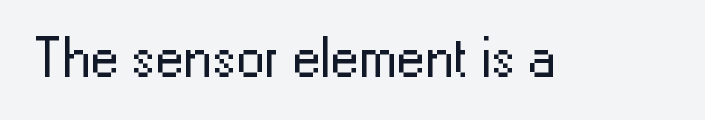
The words here are not underlined. Observe the ordinary spacing: letters are neighbours, not strangers. To sum up the face: it is a sans, with no serifs. This is the regular roman posture of the typeface. Think of a printed novel: that variable character pitch is what you see here.
